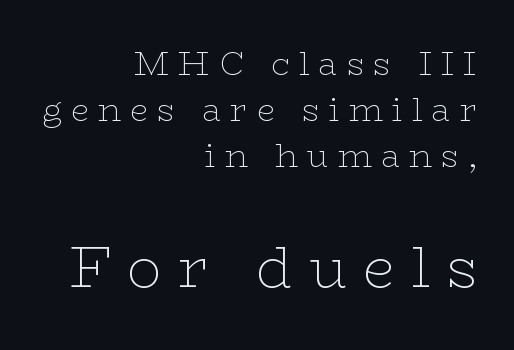
{"serif": "yes", "italic": "no", "bold": "no", "weight": "thin", "width": "wide", "stroke_contrast": "low", "x_height": "medium", "monospaced": "no", "underline": "no", "align": "right", "line_spacing": "normal", "line_spacing_ratio": 1.39, "letter_spacing": "wide", "letter_spacing_em": 0.27, "larger_block": "second", "size_ratio": 1.76, "glyph_px": 58}
